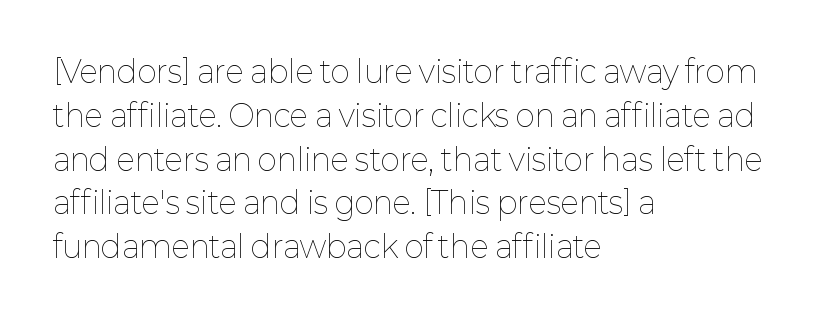
{"italic": "no", "bold": "no", "weight": "thin", "width": "normal", "stroke_contrast": "low", "x_height": "medium", "monospaced": "no", "underline": "no", "align": "left", "line_spacing": "normal", "line_spacing_ratio": 1.46, "letter_spacing": "normal", "letter_spacing_em": 0.0, "glyph_px": 30}
